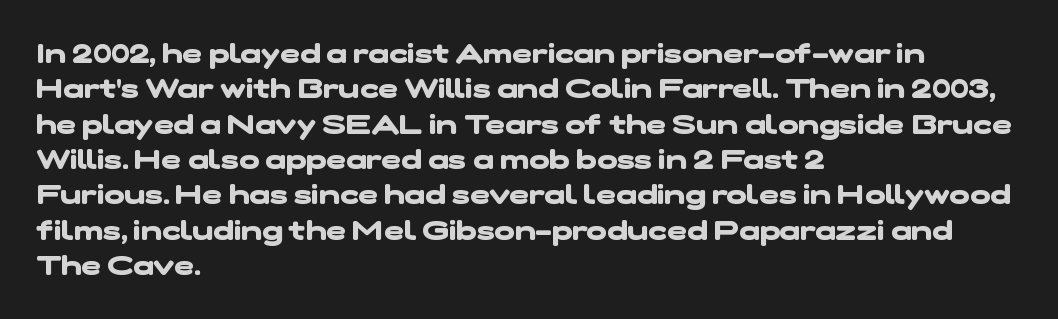
Q: Is the text bold? A: Yes.
Q: Is the text underlined? A: No.
Q: How is the paragraph aligned? A: Left-aligned.
Q: Is the spacing between letters normal or unusually wide? A: Normal.
Q: Is the spacing between lines tight, normal or loose? A: Normal.
